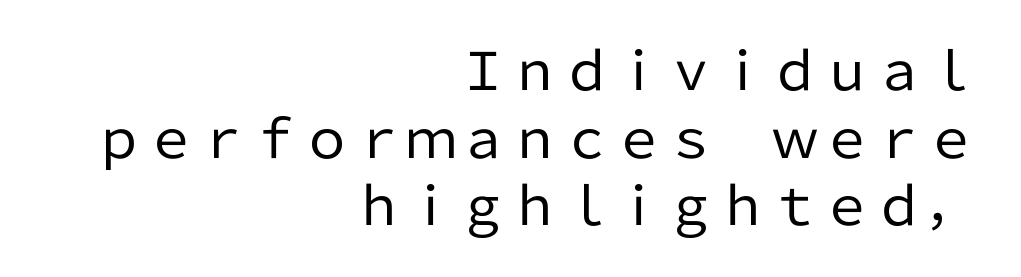
The leading is moderate, giving the passage an even texture. You can tell it's not italic because the verticals are truly vertical. Unlike a traditional serif, this face leaves its strokes unadorned. Here the designer chose a conventional face with non-uniform glyph widths.
